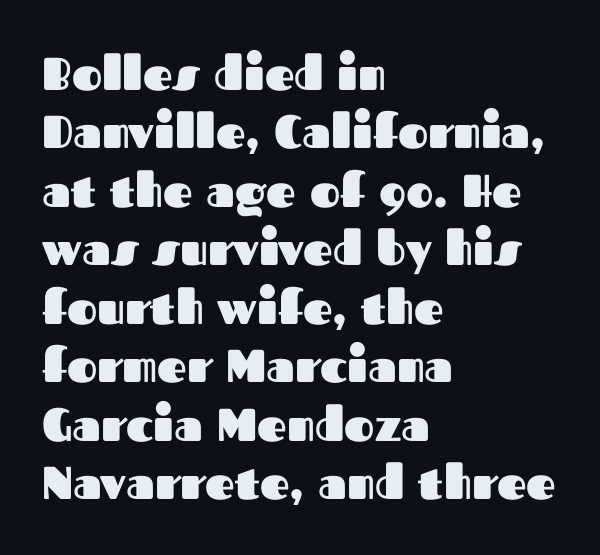
{"serif": "no", "italic": "no", "bold": "yes", "weight": "heavy", "width": "normal", "stroke_contrast": "medium", "x_height": "medium", "monospaced": "no", "underline": "no", "align": "left", "line_spacing": "normal", "line_spacing_ratio": 1.27, "letter_spacing": "normal", "letter_spacing_em": 0.0, "glyph_px": 46}
